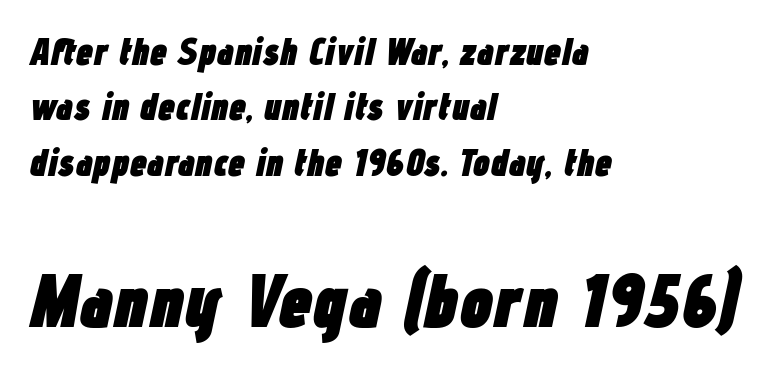
The image shows 75 px heavy, condensed type, italic (leaning right); set left-aligned, normal line spacing (1.46x), normal letter spacing, not underlined; the second (bottom) block is 1.97x larger; low stroke contrast and a medium x-height.
